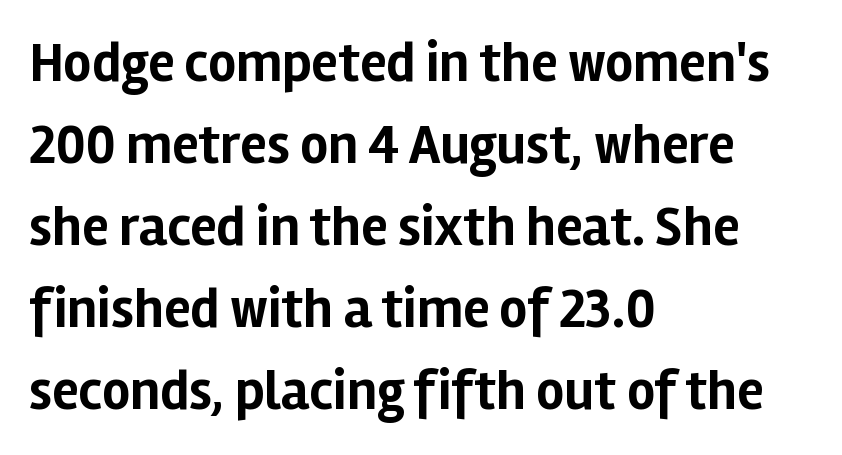
The passage is arranged the way most books set body copy — flush left. Standard letterfit; no display-style spreading of the glyphs. Letterform terminals end flat and unadorned throughout the passage. Strong, thick strokes mark this as bold type. Ordinary non-slanted type is in use. A clean baseline with only descenders dipping below it.
